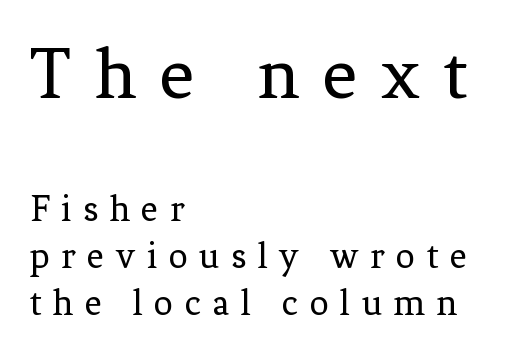
The image shows 77 px regular-weight serif type, upright; set left-aligned, line spacing 1.24x, unusually wide letter spacing (+0.3 em), not underlined; the first (top) block is 2.03x larger; low stroke contrast and a medium x-height.
